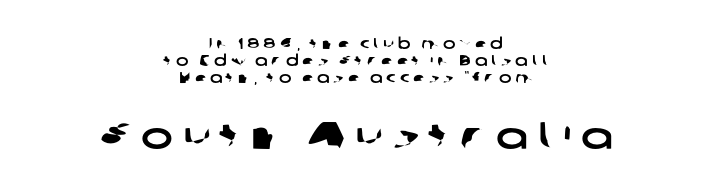
The image shows 38 px wide sans-serif type; set centered, tight line spacing (1.14x), unusually wide letter spacing (+0.26 em), not underlined; the second (bottom) block is 2.53x larger; low stroke contrast and a medium x-height.
